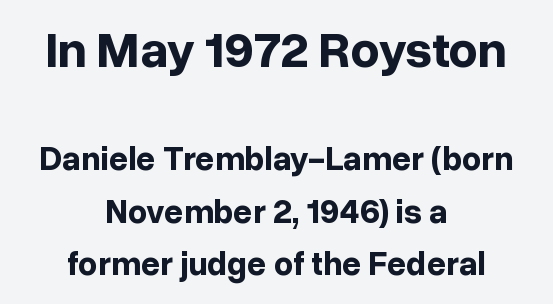
Has an underline been added? It has not. This is the regular roman posture of the typeface. Examine the stroke ends and you'll find no serifs. Each word holds together tightly as a unit, with standard inter-letter gaps.
